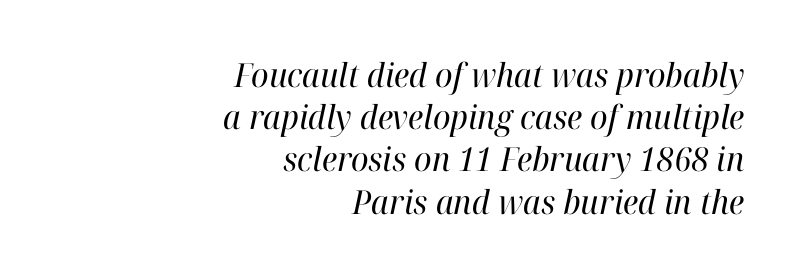
{"serif": "yes", "italic": "yes", "lean": "right", "slant_degrees": 12, "bold": "no", "weight": "regular", "width": "normal", "stroke_contrast": "high", "x_height": "medium", "monospaced": "no", "underline": "no", "align": "right", "line_spacing": "normal", "line_spacing_ratio": 1.28, "letter_spacing": "normal", "letter_spacing_em": 0.0, "glyph_px": 33}
